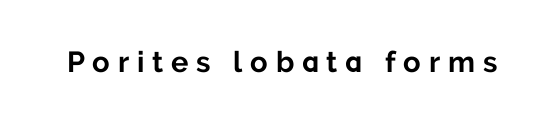
Every stem runs plumb, perpendicular to the baseline. The passage shown is typed in a proportional face where columns would drift. What stands out about the letter spacing? Its width — letters are far apart. Heavy-handed strokes throughout: this text is bold.
